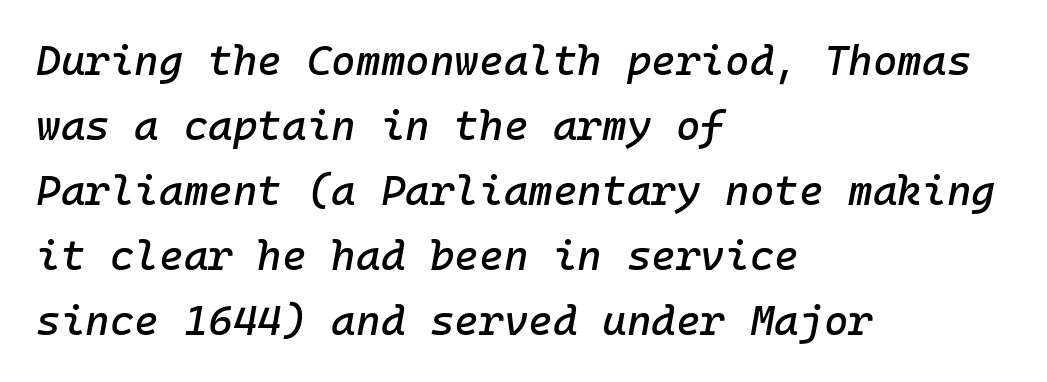
Students, observe: this is what conventionally led text looks like. Short and long lines alike share a common starting point at left. Underline: absent. The specimen reads as italic at a glance. Honestly, the letter spacing is just normal — you wouldn't notice it.
